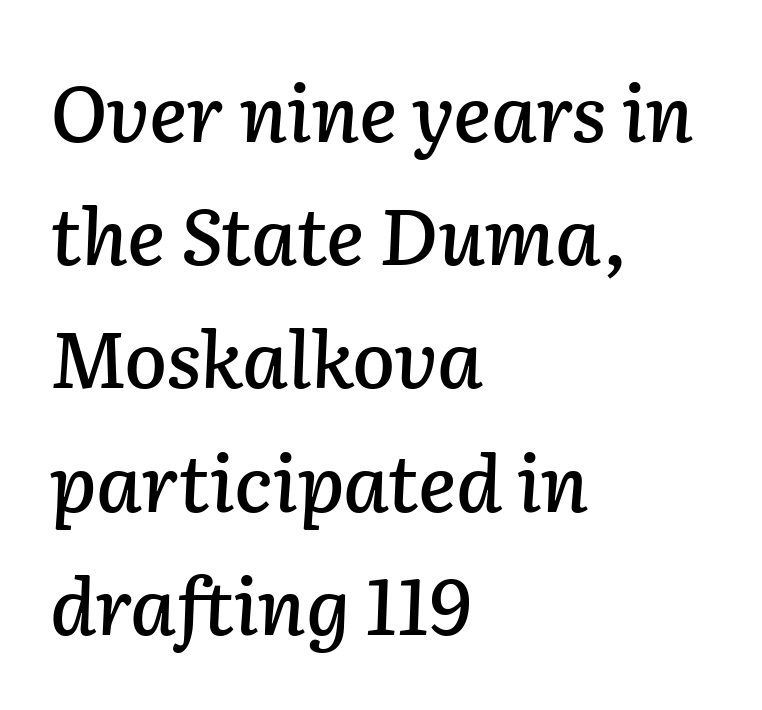
Compared with typical paragraphs, the rows here are spaced about the same. Inter-character spacing is left at the font's built-in metrics. Here the designer chose a conventional face with non-uniform glyph widths. Italic? Definitely — the glyphs are oblique.
